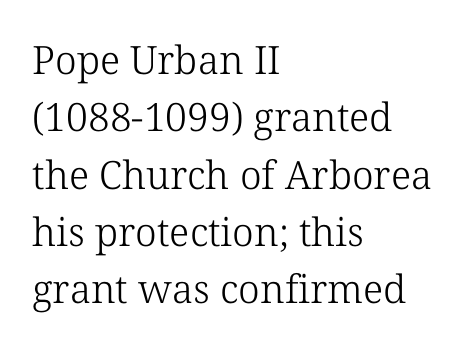
The image shows 39 px light serif type, upright; set left-aligned, normal line spacing (1.47x), normal letter spacing, not underlined; low stroke contrast and a medium x-height.
